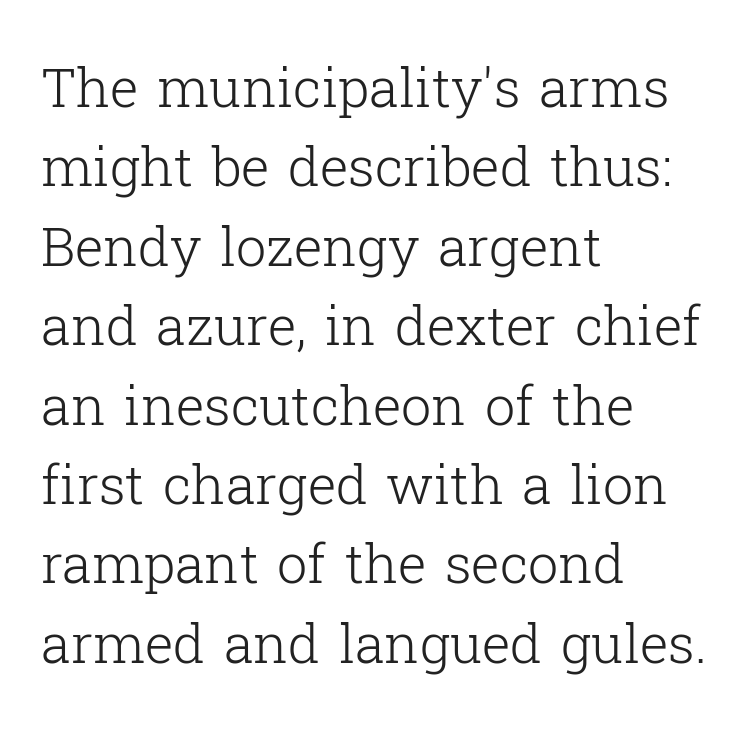
{"serif": "yes", "italic": "no", "bold": "no", "weight": "light", "width": "normal", "stroke_contrast": "low", "x_height": "medium", "monospaced": "no", "underline": "no", "align": "left", "line_spacing": "normal", "line_spacing_ratio": 1.47, "letter_spacing": "normal", "letter_spacing_em": 0.0, "glyph_px": 54}
